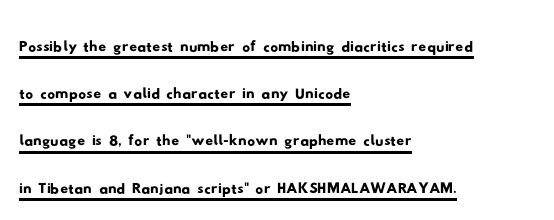
Q: Is the typeface a serif or a sans-serif typeface? A: Sans-serif.
Q: Is the text underlined? A: Yes.
Q: How is the paragraph aligned? A: Left-aligned.
Q: Is the spacing between letters normal or unusually wide? A: Normal.
Q: Width (condensed, normal, or wide)? A: Wide.
Q: Stroke contrast? A: Low.
Q: x-height? A: Small.
Q: Monospaced? A: No.
